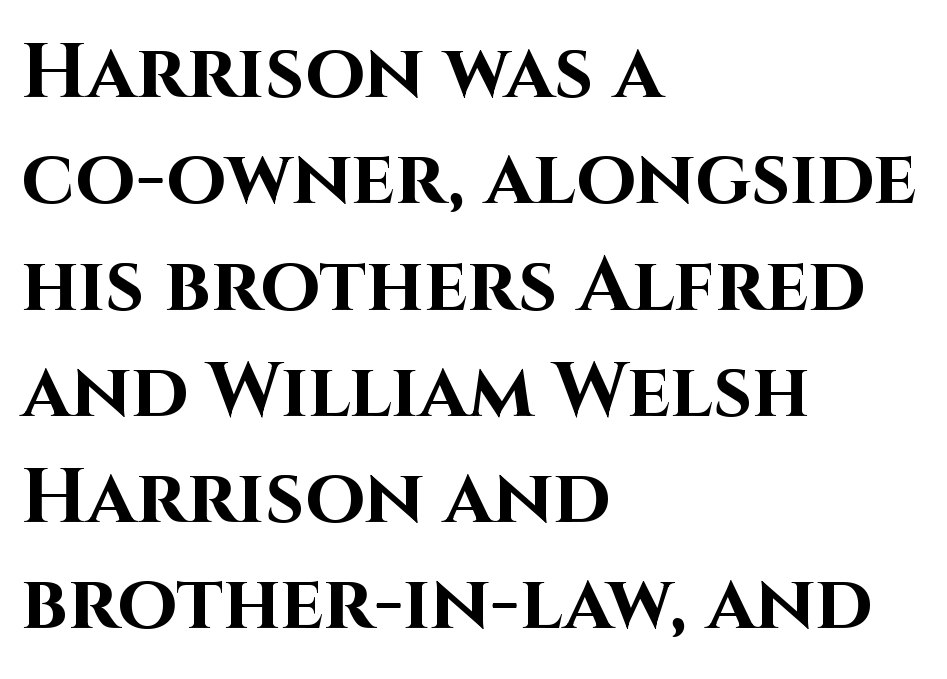
The image shows 77 px bold sans-serif type, upright; set left-aligned, normal line spacing (1.38x), normal letter spacing, not underlined; high stroke contrast and a large x-height.
